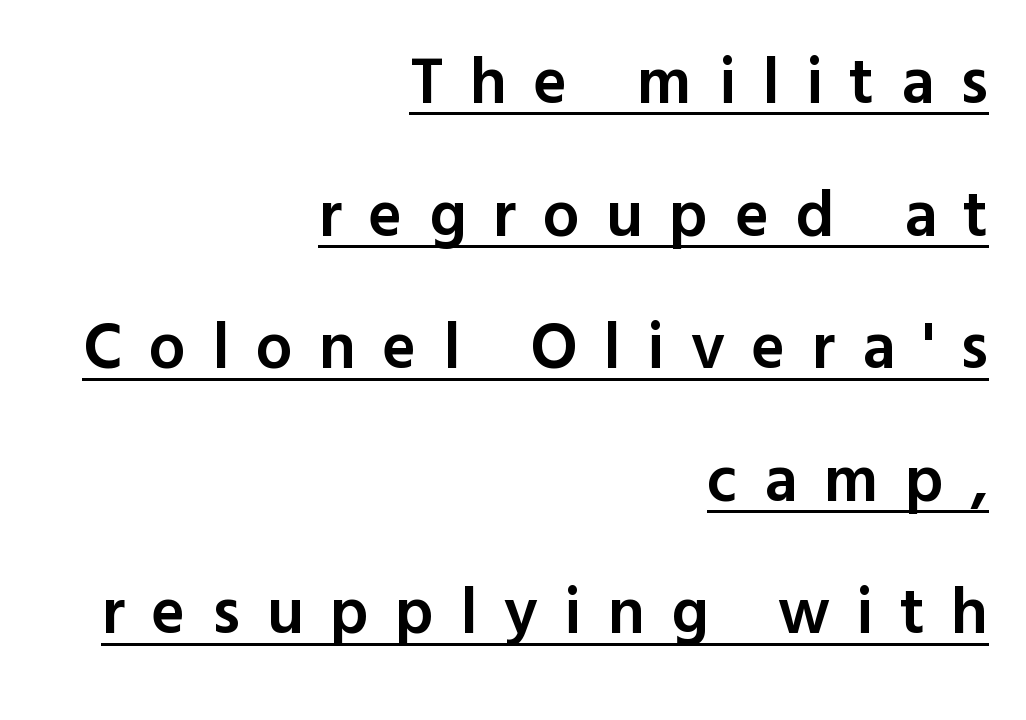
The image shows 65 px semibold sans-serif type, upright; set right-aligned, loose line spacing (2.04x), unusually wide letter spacing (+0.41 em), underlined; a medium x-height.
